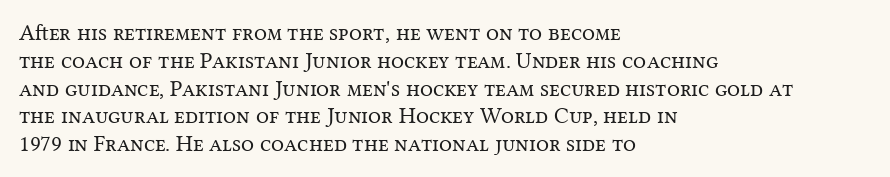
The image shows 23 px text type, upright; set left-aligned, line spacing 1.21x, normal letter spacing, not underlined.
